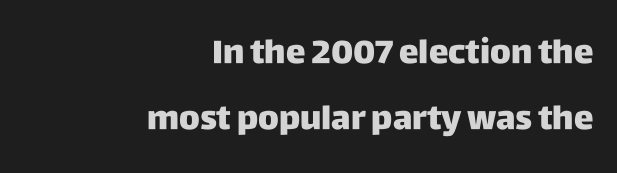
The image shows 33 px heavy sans-serif type, upright; set right-aligned, loose line spacing (2.01x), normal letter spacing, not underlined; low stroke contrast and a large x-height.
